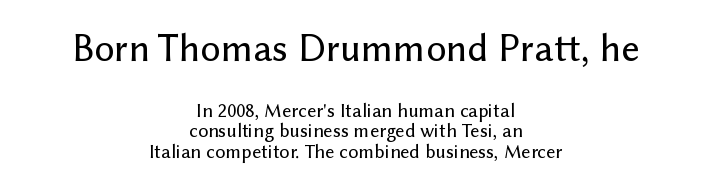
{"serif": "no", "italic": "no", "width": "normal", "stroke_contrast": "low", "x_height": "medium", "monospaced": "no", "underline": "no", "align": "center", "line_spacing": "tight", "line_spacing_ratio": 1.04, "letter_spacing": "normal", "letter_spacing_em": 0.0, "larger_block": "first", "size_ratio": 2.0, "glyph_px": 40}
